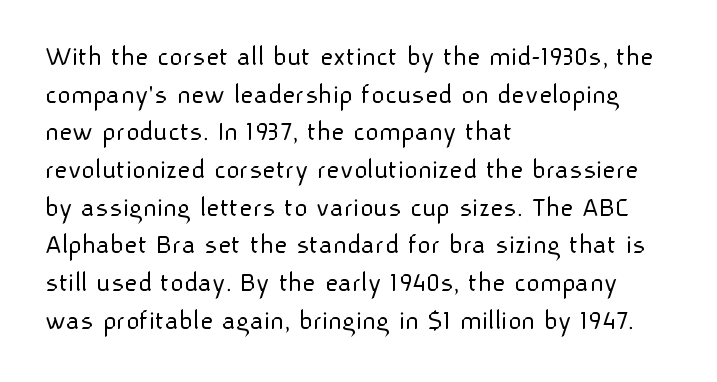
Typographically, this falls in the sans-serif category. The space beneath each line is pristine and unruled. Spacing verdict: proportional, widths tailored to each character. The lines in this sample share a left origin and differ only in where they stop. The letters stand straight up with perfectly vertical stems.
